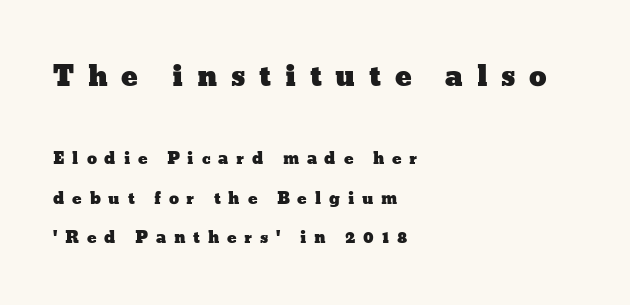
Each line starts at the same left margin while the right side varies. The first block has been scaled up relative to the second. These lines are rendered in a variable-pitch font. Descender tails drop into unmarked territory.
